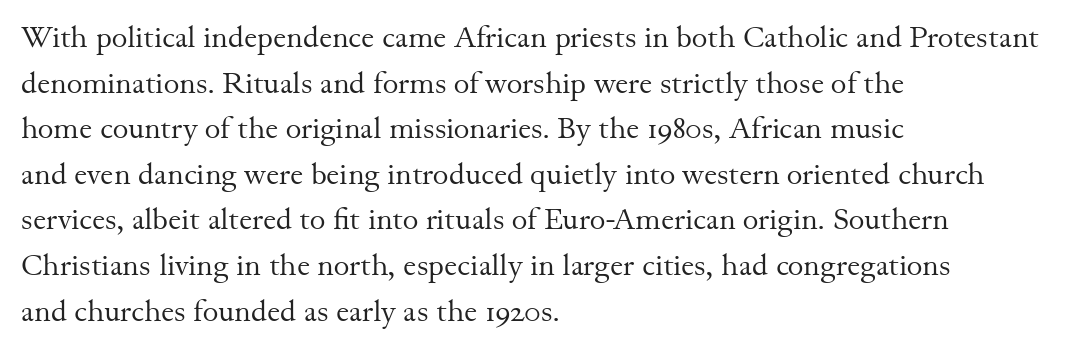
Q: Is the text bold? A: No.
Q: Is the text italic (slanted)? A: No, it is upright.
Q: Is the typeface a serif or a sans-serif typeface? A: Serif.
Q: Is the text underlined? A: No.
Q: How is the paragraph aligned? A: Left-aligned.
Q: Is the spacing between letters normal or unusually wide? A: Normal.
Q: Is the spacing between lines tight, normal or loose? A: Normal.
Q: Width (condensed, normal, or wide)? A: Normal.
Q: Stroke contrast? A: Medium.
Q: x-height? A: Small.
Q: Monospaced? A: No.
